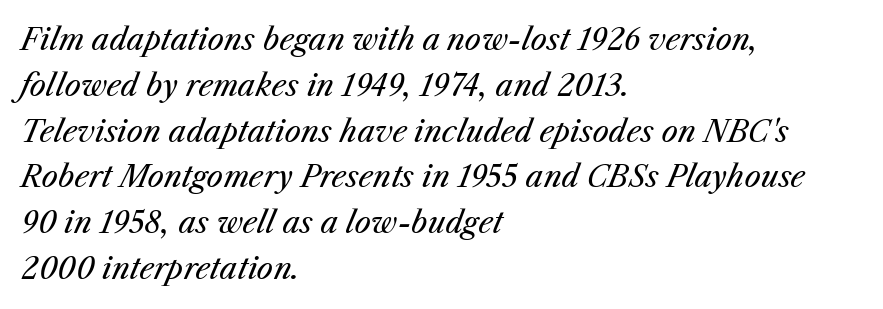
{"italic": "yes", "lean": "right", "slant_degrees": 25, "bold": "no", "weight": "regular", "width": "normal", "stroke_contrast": "medium", "x_height": "medium", "monospaced": "no", "underline": "no", "align": "left", "line_spacing": "normal", "line_spacing_ratio": 1.58, "letter_spacing": "normal", "letter_spacing_em": 0.0, "glyph_px": 29}
